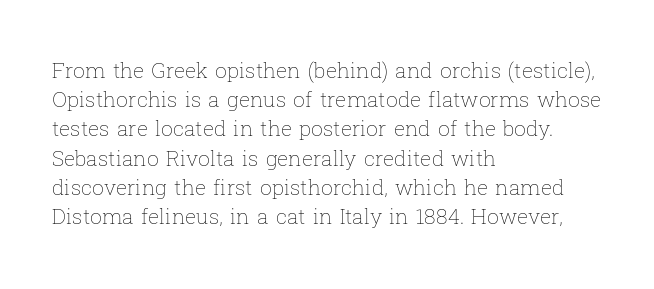
Tracking here is standard; glyphs follow each other at the usual distance. Heft: none added — not bold. These lines are set flush left with a ragged right edge. The letters stand straight up with perfectly vertical stems. Has an underline been added? It has not.
